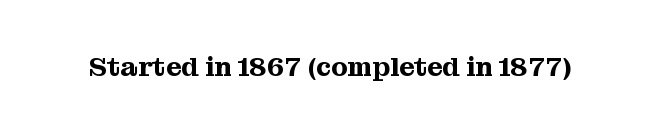
This rendering leaves character spacing at its baseline value. Has an underline been added? It has not. No italicization has been applied; the sample stays upright.
